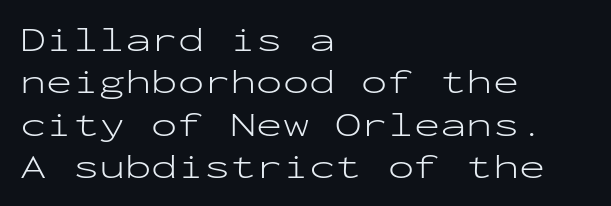
The image shows 35 px light, wide sans-serif type, upright, monospaced; set left-aligned, line spacing 1.21x, normal letter spacing, not underlined; low stroke contrast and a medium x-height.
